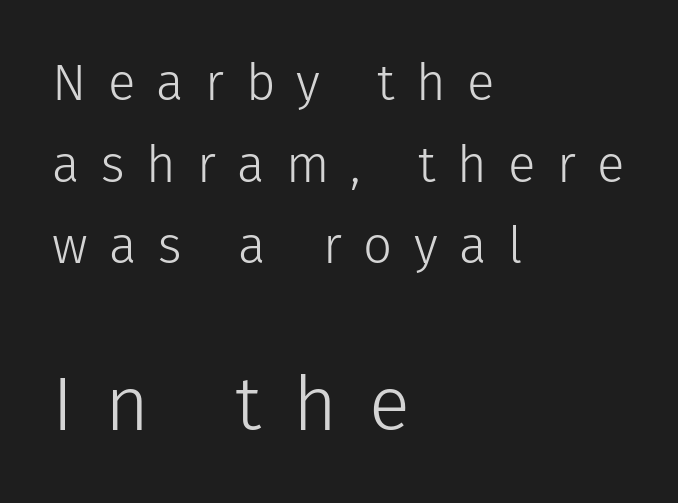
Q: Is the text bold? A: No.
Q: Is the text italic (slanted)? A: No, it is upright.
Q: Is the typeface a serif or a sans-serif typeface? A: Sans-serif.
Q: Is the text underlined? A: No.
Q: How is the paragraph aligned? A: Left-aligned.
Q: Is the spacing between letters normal or unusually wide? A: Unusually wide.
Q: Is the spacing between lines tight, normal or loose? A: Normal.
Q: Which block of text is set in a larger size, the first (top) or the second (bottom)? A: The second (bottom) one.
Q: Width (condensed, normal, or wide)? A: Normal.
Q: Stroke contrast? A: Low.
Q: x-height? A: Medium.
Q: Monospaced? A: No.
